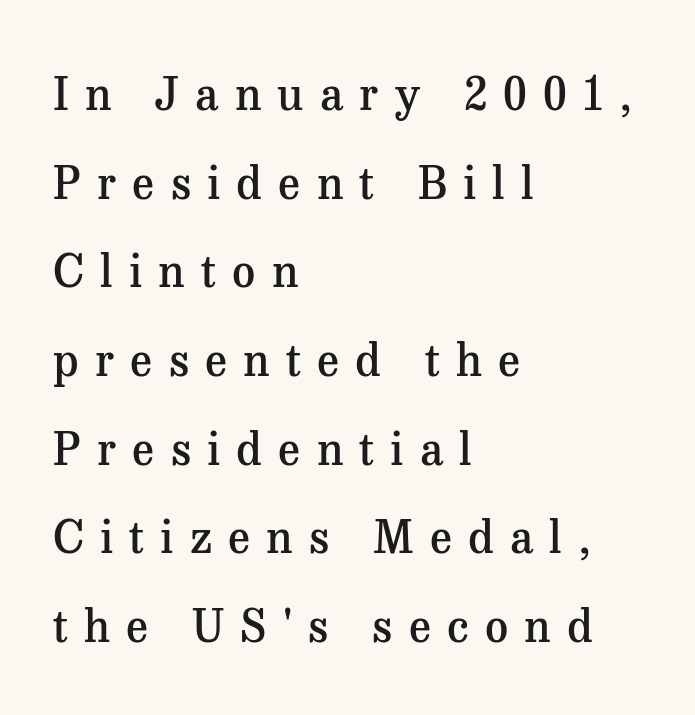
These lines stand farther apart than default settings would place them. The space directly below the letters is spotless. Honestly, the letter spacing is so wide it's the main thing you notice. Look at the bottom of the vertical strokes: they flare into serifs here.
